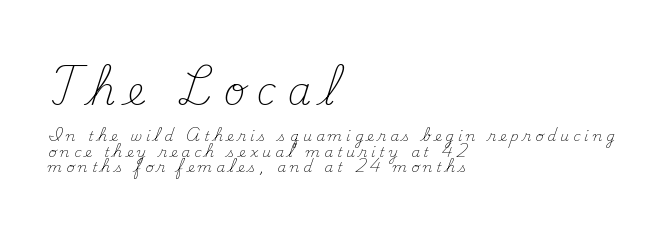
Q: Is the text bold? A: No.
Q: Is the text italic (slanted)? A: Yes.
Q: Is the typeface a serif or a sans-serif typeface? A: Serif.
Q: Is the text underlined? A: No.
Q: How is the paragraph aligned? A: Left-aligned.
Q: Is the spacing between letters normal or unusually wide? A: Unusually wide.
Q: Is the spacing between lines tight, normal or loose? A: Tight.
Q: Which block of text is set in a larger size, the first (top) or the second (bottom)? A: The first (top) one.
Q: Width (condensed, normal, or wide)? A: Normal.
Q: Stroke contrast? A: Medium.
Q: x-height? A: Small.
Q: Monospaced? A: No.
